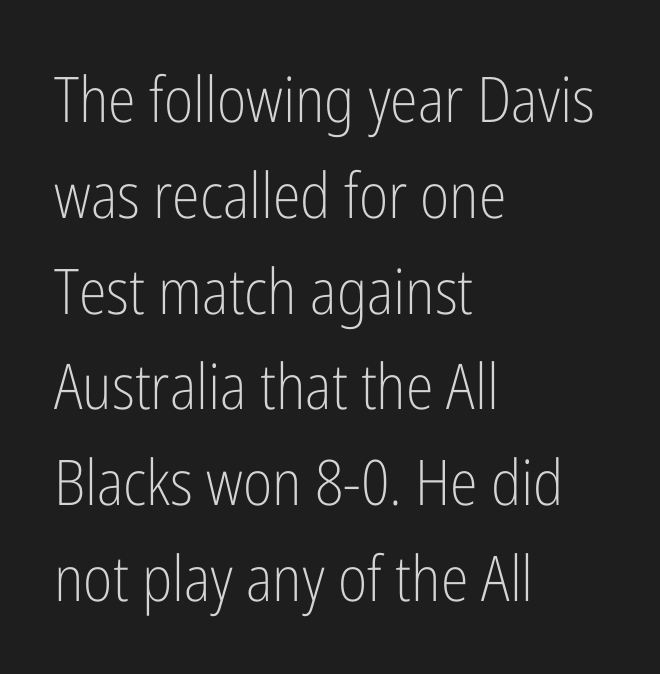
{"serif": "no", "italic": "no", "bold": "no", "weight": "light", "width": "condensed", "stroke_contrast": "low", "x_height": "medium", "monospaced": "no", "underline": "no", "align": "left", "line_spacing": "normal", "line_spacing_ratio": 1.52, "letter_spacing": "normal", "letter_spacing_em": 0.0, "glyph_px": 63}
